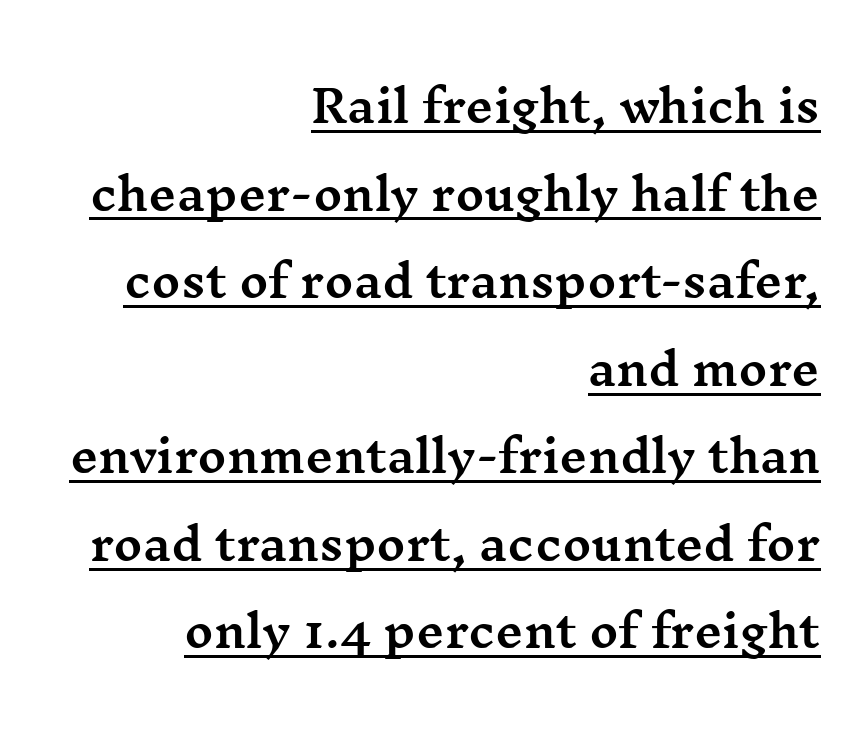
The image shows 44 px wide serif type, upright; set right-aligned, loose line spacing (1.99x), normal letter spacing, underlined; medium stroke contrast and a medium x-height.
